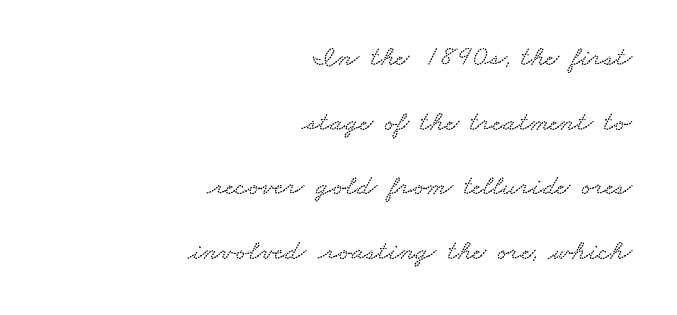
These lines are rendered in a variable-pitch font. Look at the tracking — it's just the regular setting, nothing added. Glance below the letters and you will spot only blank space. Notice the wide empty band between every row — that's loose leading. Caption: multi-line text, flush right, ragged left.
